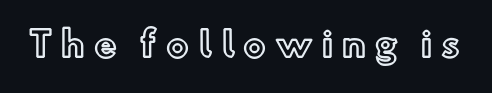
The image shows 34 px text type, upright; set unusually wide letter spacing (+0.26 em), not underlined; a small x-height.
